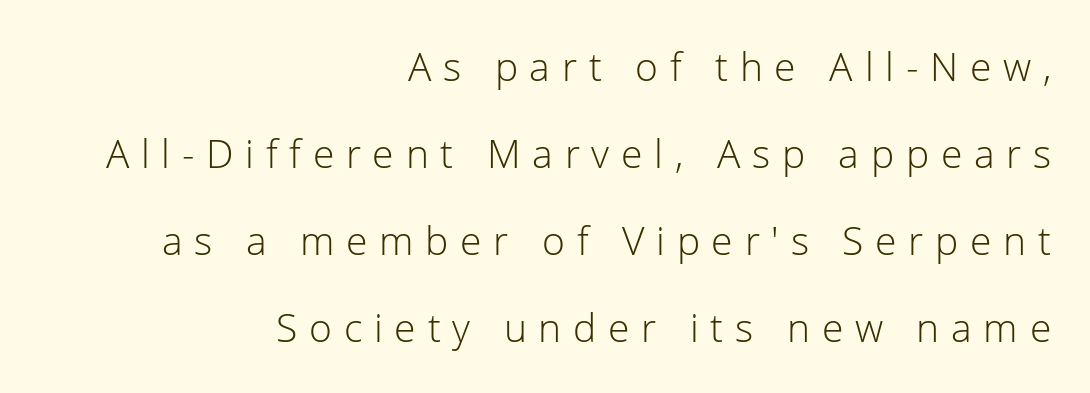
{"serif": "no", "italic": "no", "bold": "no", "weight": "light", "width": "normal", "stroke_contrast": "low", "x_height": "medium", "monospaced": "no", "underline": "no", "align": "right", "line_spacing": "loose", "line_spacing_ratio": 2.23, "letter_spacing": "wide", "letter_spacing_em": 0.3, "glyph_px": 39}
